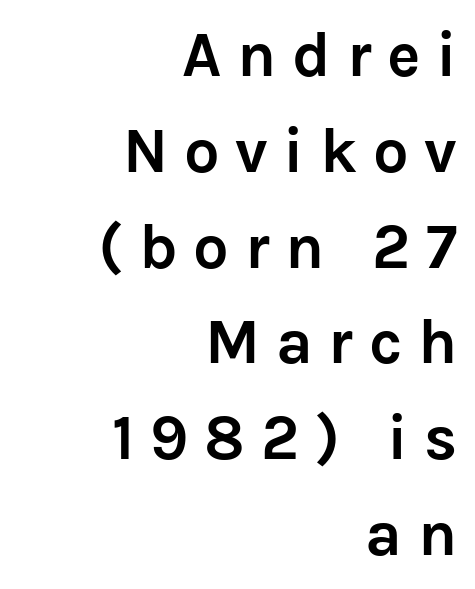
These lines have a slow, spaced-out rhythm from letter to letter. Rows of type keep a routine distance in the vertical direction. This sample has the flowing, uneven cadence of proportional lettering. The font is running at its bold setting.
